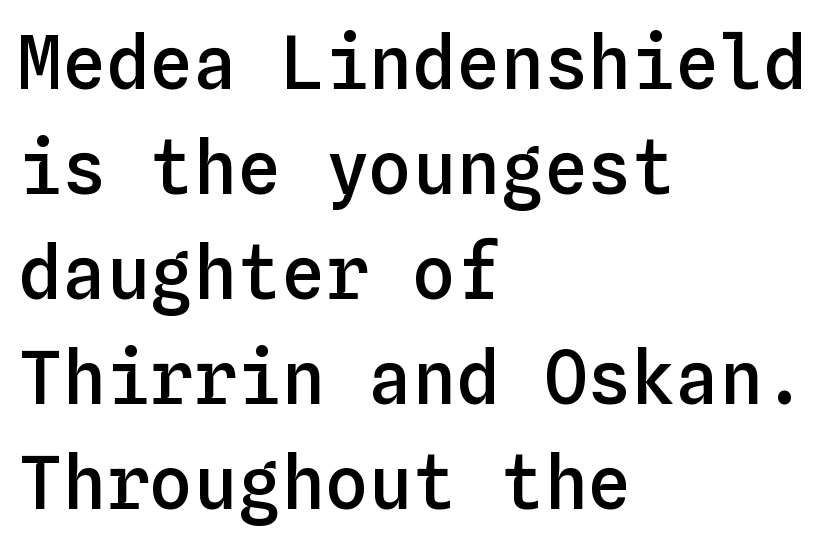
{"italic": "no", "bold": "semi", "weight": "semibold", "width": "normal", "stroke_contrast": "low", "x_height": "medium", "monospaced": "yes", "underline": "no", "align": "left", "line_spacing": "normal", "line_spacing_ratio": 1.44, "letter_spacing": "normal", "letter_spacing_em": 0.0, "glyph_px": 73}
